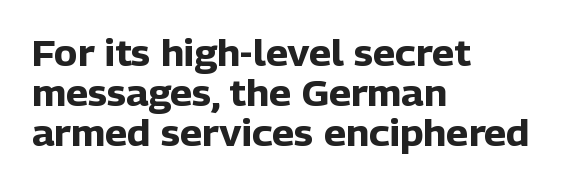
The image shows 35 px heavy sans-serif type, upright; set left-aligned, tight line spacing (1.15x), normal letter spacing, not underlined; low stroke contrast and a medium x-height.
